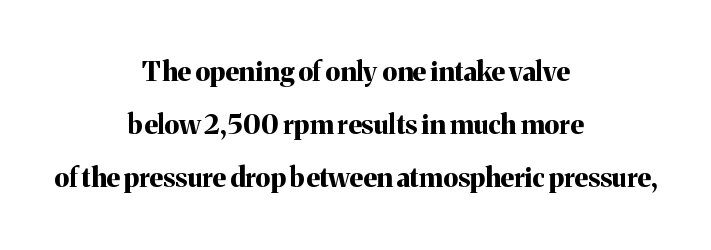
Q: Is the text bold? A: Yes.
Q: Is the text italic (slanted)? A: No, it is upright.
Q: Is the text underlined? A: No.
Q: How is the paragraph aligned? A: Centered.
Q: Is the spacing between letters normal or unusually wide? A: Normal.
Q: Is the spacing between lines tight, normal or loose? A: Loose.
